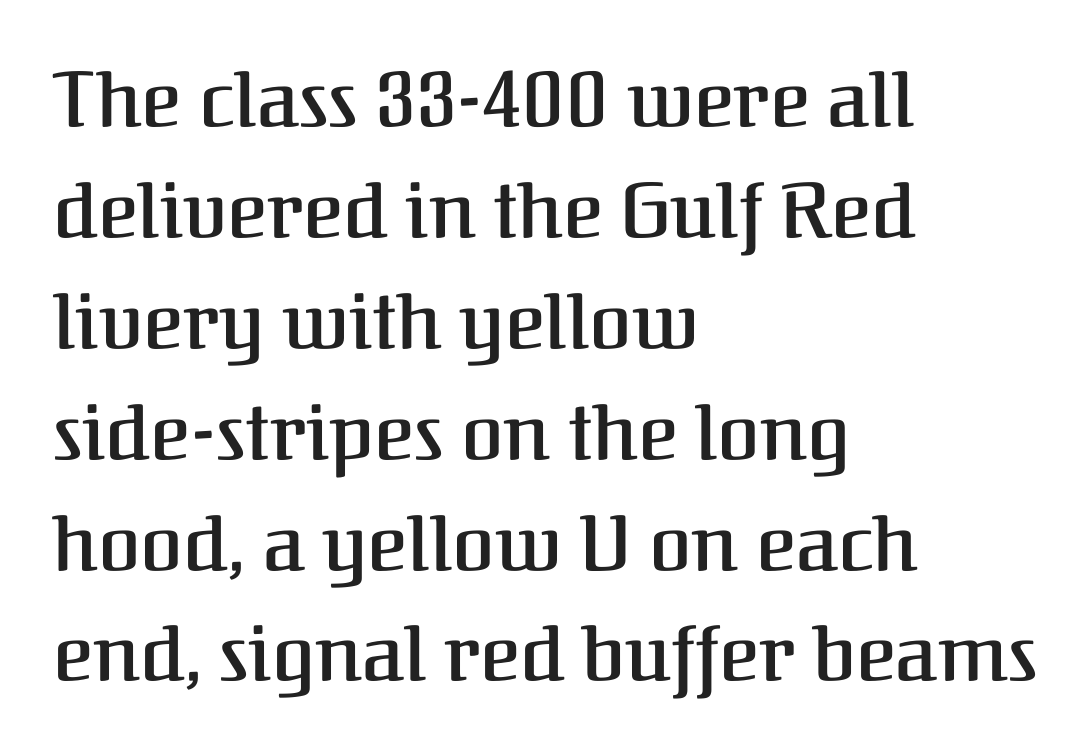
The image shows 77 px semibold serif type, upright; set left-aligned, normal line spacing (1.44x), normal letter spacing, not underlined; medium stroke contrast and a medium x-height.
